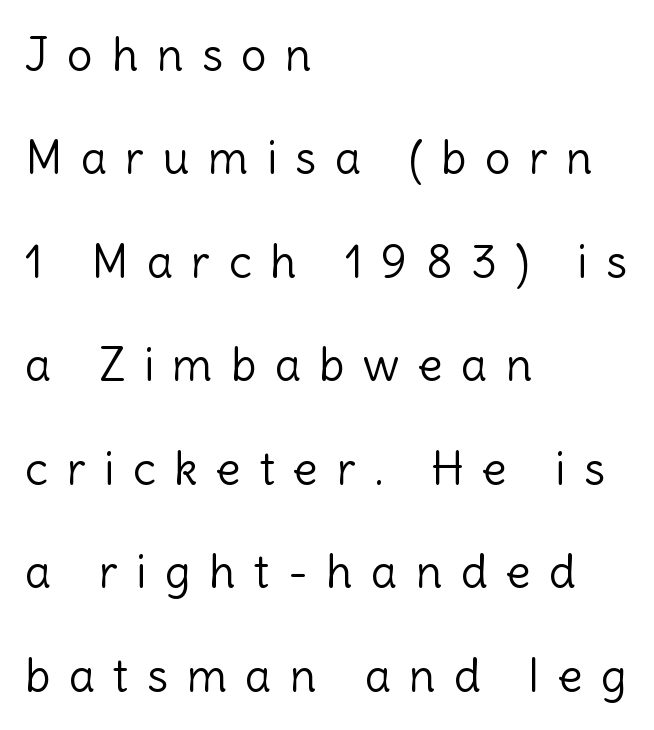
Q: Is the text bold? A: No.
Q: Is the text italic (slanted)? A: No, it is upright.
Q: Is the typeface a serif or a sans-serif typeface? A: Sans-serif.
Q: Is the text underlined? A: No.
Q: How is the paragraph aligned? A: Left-aligned.
Q: Is the spacing between letters normal or unusually wide? A: Unusually wide.
Q: Is the spacing between lines tight, normal or loose? A: Loose.
Q: Width (condensed, normal, or wide)? A: Normal.
Q: x-height? A: Medium.
Q: Monospaced? A: No.
